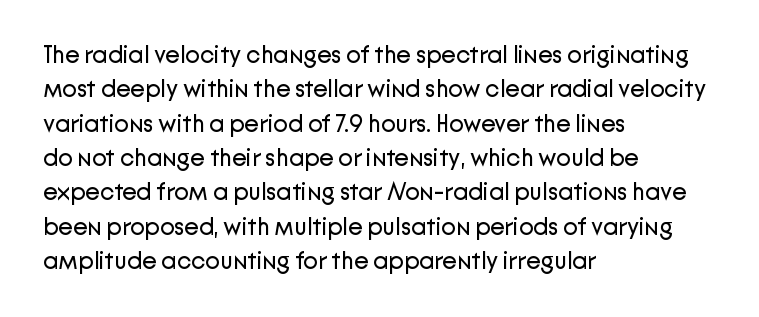
{"italic": "no", "bold": "no", "underline": "no", "align": "left", "line_spacing": "normal", "line_spacing_ratio": 1.43, "letter_spacing": "normal", "letter_spacing_em": 0.0, "glyph_px": 24}
